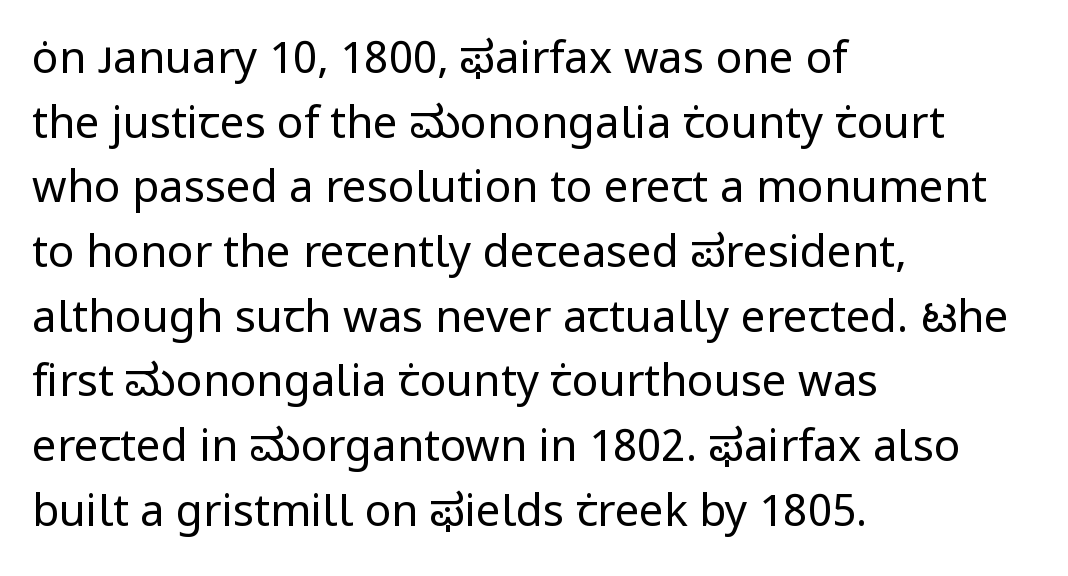
The image shows 44 px regular-weight sans-serif type, upright; set left-aligned, normal line spacing (1.47x), normal letter spacing, not underlined; low stroke contrast and a medium x-height.
